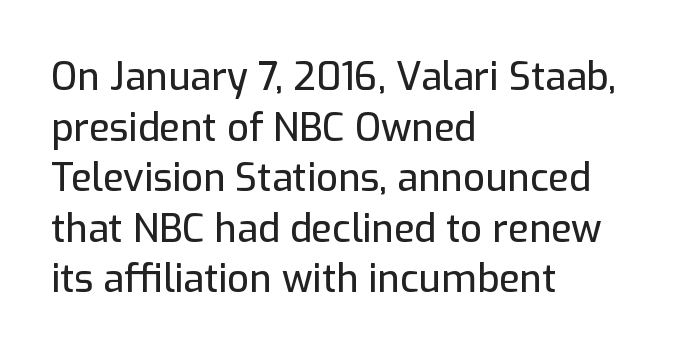
The face used here is proportionally spaced, like ordinary book or web type. Does the copy run flush right? No — it runs flush left. This sample keeps an unexceptional amount of space between lines. The rendering keeps characters at their native spacing. Does the type have serifs? No, each stem ends abruptly. Any mark beneath the type? The region is blank.
